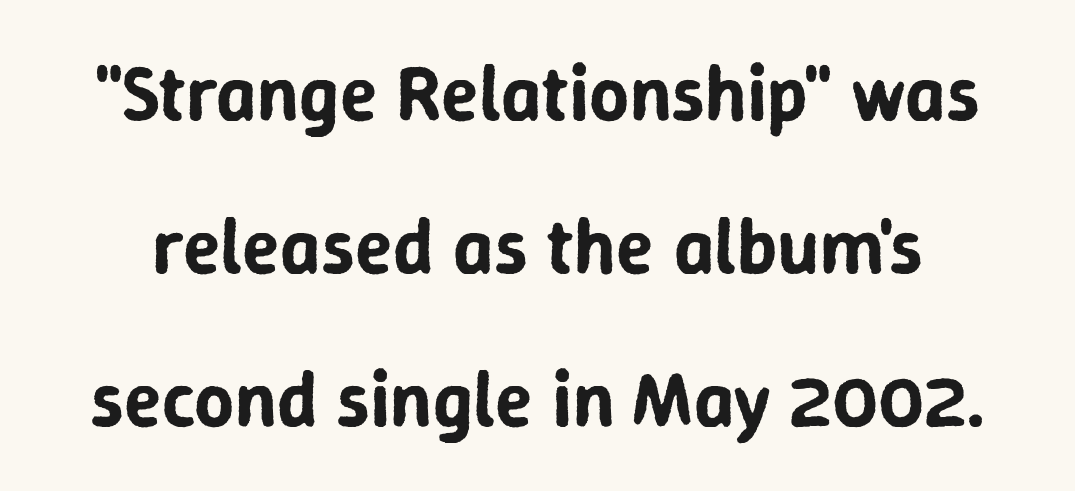
Q: Is the text italic (slanted)? A: No, it is upright.
Q: Is the typeface a serif or a sans-serif typeface? A: Sans-serif.
Q: Is the text underlined? A: No.
Q: Is the spacing between letters normal or unusually wide? A: Normal.
Q: Is the spacing between lines tight, normal or loose? A: Loose.
Q: Width (condensed, normal, or wide)? A: Normal.
Q: Stroke contrast? A: Low.
Q: x-height? A: Medium.
Q: Monospaced? A: No.
